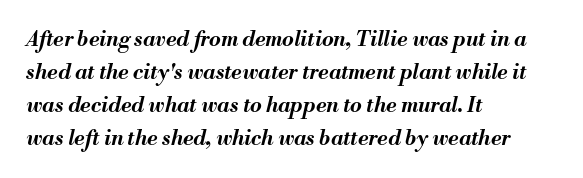
Q: Is the text bold? A: Yes.
Q: Is the text italic (slanted)? A: Yes, it leans right by about 13 degrees.
Q: Is the text underlined? A: No.
Q: How is the paragraph aligned? A: Left-aligned.
Q: Is the spacing between letters normal or unusually wide? A: Normal.
Q: Is the spacing between lines tight, normal or loose? A: Normal.
